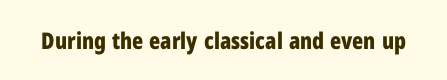
{"italic": "no", "bold": "yes", "underline": "no", "letter_spacing": "normal", "letter_spacing_em": 0.0, "glyph_px": 23}
